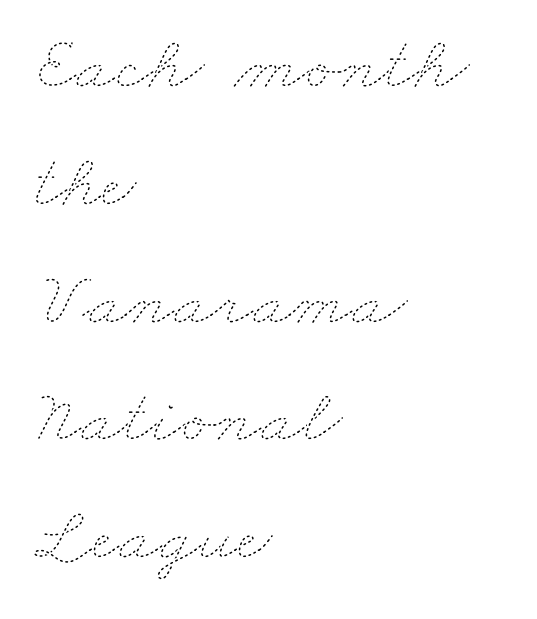
The space beneath each line is pristine and unruled. Normally led — the rows are evenly, conventionally spaced. Is the type heavy? It reads as light-to-regular instead. Line starts are locked; line ends wander.
